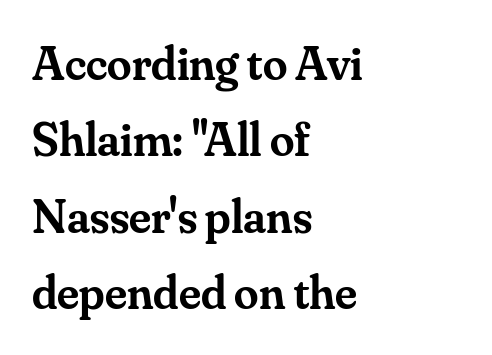
The characters display serif detailing at their extremities. How are the letters spaced? Ordinarily, with no added tracking. Character widths vary here, with narrow letters taking less room than wide ones. Reading down the block, your eye returns to a fixed left position each line.
